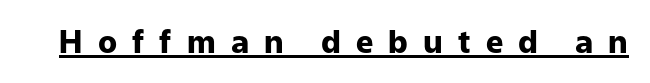
Q: Is the text bold? A: Yes.
Q: Is the text italic (slanted)? A: No, it is upright.
Q: Is the typeface a serif or a sans-serif typeface? A: Sans-serif.
Q: Is the text underlined? A: Yes.
Q: Is the spacing between letters normal or unusually wide? A: Unusually wide.
Q: Width (condensed, normal, or wide)? A: Normal.
Q: Stroke contrast? A: Low.
Q: x-height? A: Medium.
Q: Monospaced? A: No.
